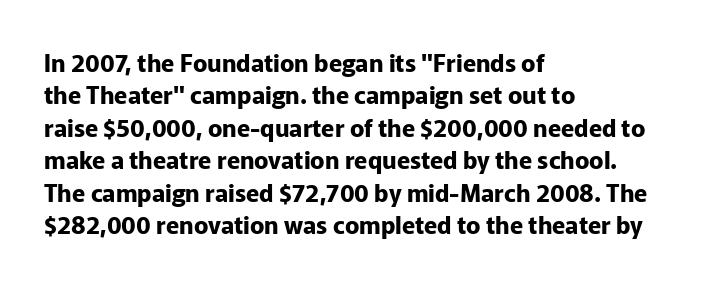
The image shows 24 px bold type, upright; set left-aligned, normal line spacing (1.35x), normal letter spacing, not underlined.
